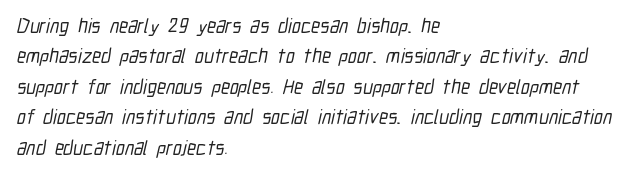
The image shows 20 px text type; set left-aligned, normal line spacing (1.52x), normal letter spacing, not underlined.
